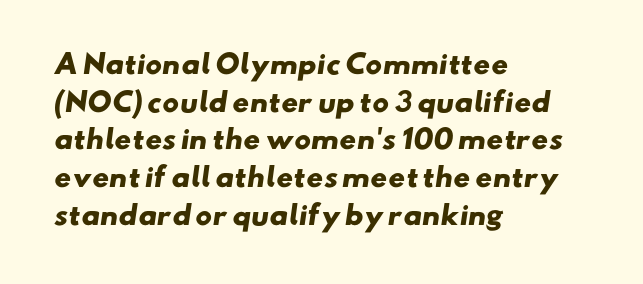
Check the space under the baseline: it is left empty. Summary of weight: heavy, a full bold. Layout note: lines flush left. The letters sit at their default tracking, neither squeezed nor spread. Interline gaps are of average width in this sample.
